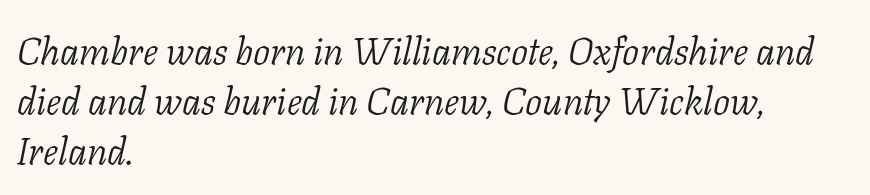
Q: Is the text bold? A: No.
Q: Is the text italic (slanted)? A: Yes, it leans right by about 11 degrees.
Q: Is the typeface a serif or a sans-serif typeface? A: Serif.
Q: Is the text underlined? A: No.
Q: How is the paragraph aligned? A: Left-aligned.
Q: Is the spacing between letters normal or unusually wide? A: Normal.
Q: Is the spacing between lines tight, normal or loose? A: Normal.
Q: Width (condensed, normal, or wide)? A: Normal.
Q: Stroke contrast? A: Low.
Q: x-height? A: Medium.
Q: Monospaced? A: No.
